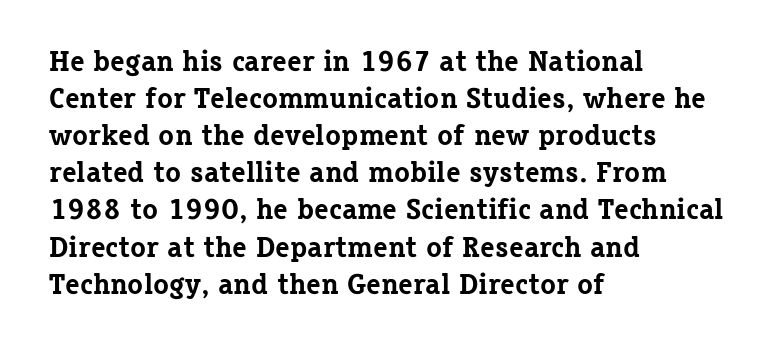
Set as a true bold cut, around the 700 mark. The line texture is even and compact thanks to regular tracking. If you drew a ruler down the left edge, every line would touch it. Each letter keeps its own natural width here, so spacing adapts to shape.
